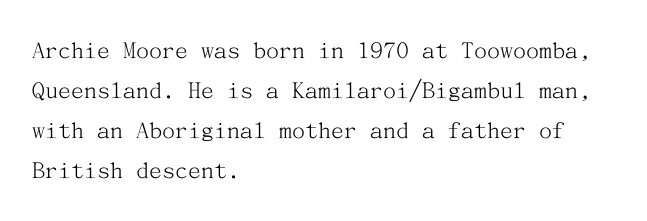
{"italic": "no", "bold": "no", "underline": "no", "align": "left", "line_spacing": "normal", "line_spacing_ratio": 1.54, "letter_spacing": "normal", "letter_spacing_em": 0.0, "glyph_px": 26}
